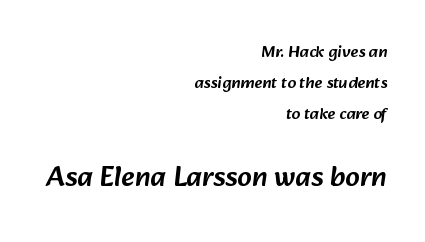
The rendering anchors every line to the right-hand side. The letters advance in unequal steps, a hallmark of proportional type. This layout puts the modest block above and the oversized block below. The type is set solid horizontally, with unmodified tracking. Check the space under the baseline: it is left empty. The rendering shows plain stroke endings on the letterforms — a sans-serif design.
